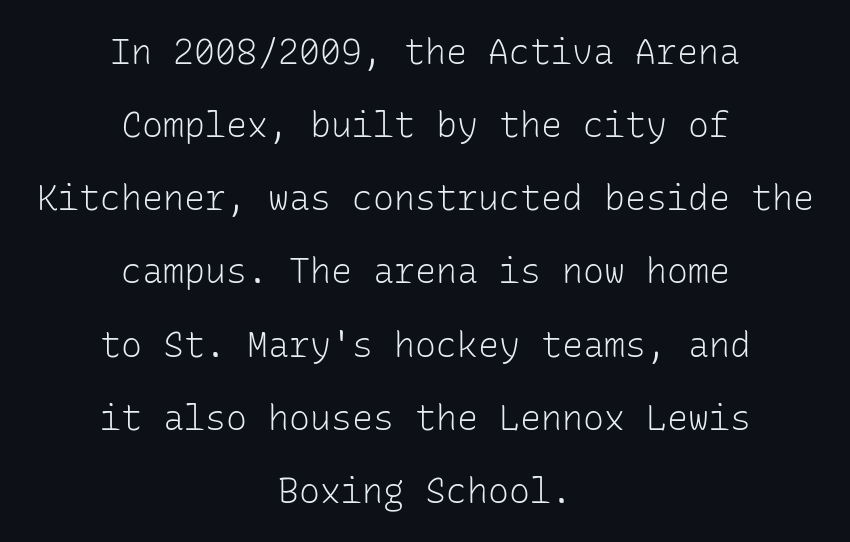
The image shows 35 px light sans-serif type, upright, monospaced; set centered, loose line spacing (2.09x), normal letter spacing, not underlined; low stroke contrast and a medium x-height.
